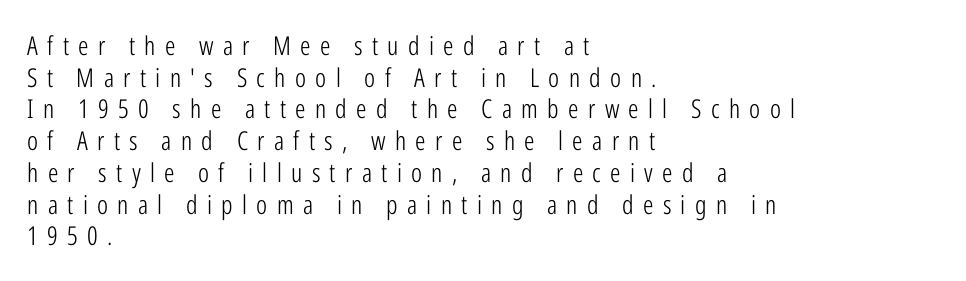
Q: Is the text bold? A: No.
Q: Is the text italic (slanted)? A: No, it is upright.
Q: Is the text underlined? A: No.
Q: How is the paragraph aligned? A: Left-aligned.
Q: Is the spacing between letters normal or unusually wide? A: Unusually wide.
